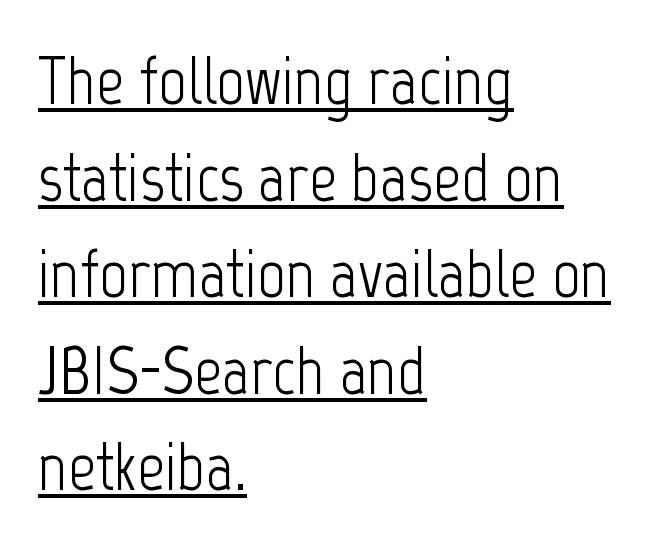
Leading matches the norm, producing a regular column. Does the type have serifs? No, each stem ends abruptly. Is there an underline? Yes — a line sits under the letters. Stroke thickness stays within the range of a standard reading face or lighter.
